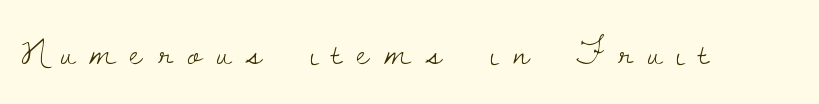
Q: Is the text bold? A: No.
Q: Is the text italic (slanted)? A: Yes.
Q: Is the typeface a serif or a sans-serif typeface? A: Serif.
Q: Is the text underlined? A: No.
Q: Is the spacing between letters normal or unusually wide? A: Unusually wide.
Q: Width (condensed, normal, or wide)? A: Normal.
Q: Stroke contrast? A: Low.
Q: x-height? A: Small.
Q: Monospaced? A: No.
